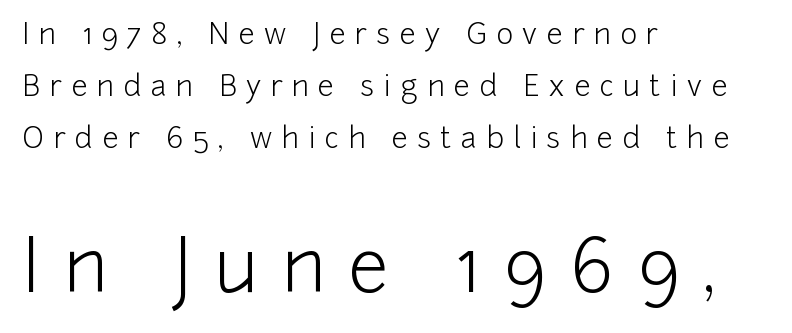
The image shows 73 px light sans-serif type, upright; set left-aligned, line spacing 1.8x, unusually wide letter spacing (+0.32 em), not underlined; the second (bottom) block is 2.52x larger; low stroke contrast and a medium x-height.
